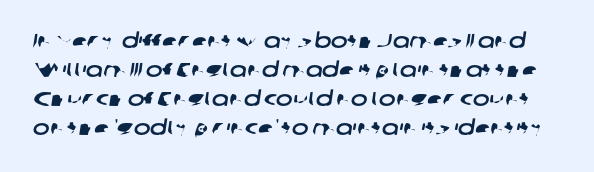
Q: Is the text underlined? A: No.
Q: Is the spacing between letters normal or unusually wide? A: Normal.
Q: Is the spacing between lines tight, normal or loose? A: Normal.
